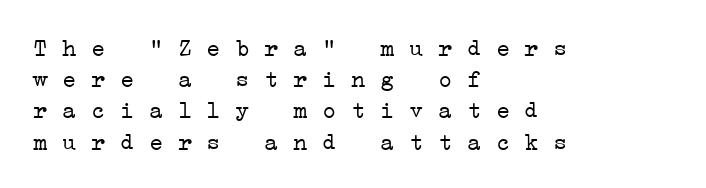
Clear beneath every line of the passage. Does the leading feel generous? No, just average. Students, note that the glyphs here touch the page at normal intervals. Notice how the passage keeps a crisp vertical edge on the left only.
